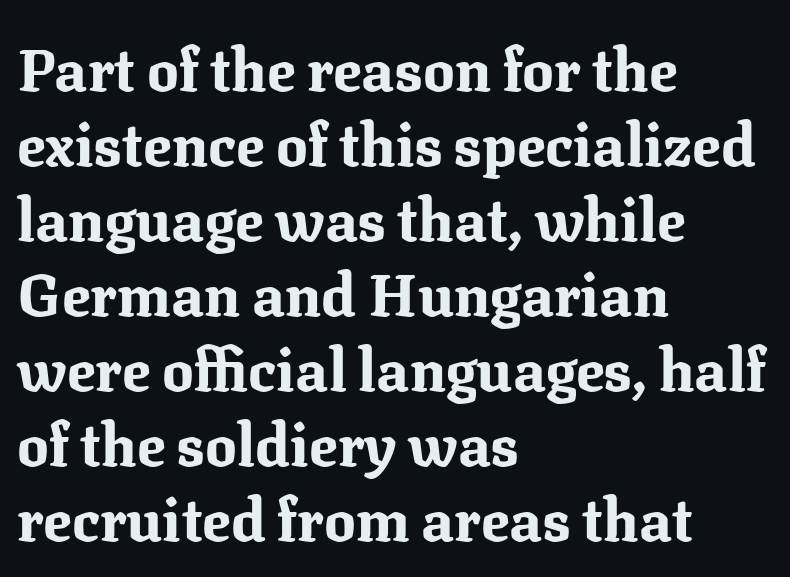
The image shows 59 px bold serif type, upright; set left-aligned, normal line spacing (1.27x), normal letter spacing, not underlined; medium stroke contrast and a medium x-height.
